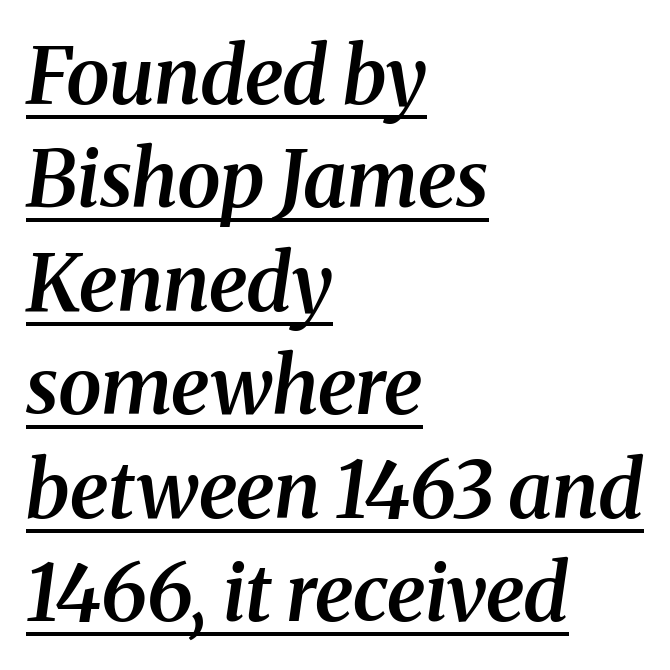
{"serif": "yes", "italic": "yes", "lean": "right", "slant_degrees": 8, "bold": "semi", "weight": "semibold", "width": "normal", "stroke_contrast": "medium", "x_height": "medium", "monospaced": "no", "underline": "yes", "align": "left", "line_spacing": "normal", "line_spacing_ratio": 1.31, "letter_spacing": "normal", "letter_spacing_em": 0.0, "glyph_px": 79}
